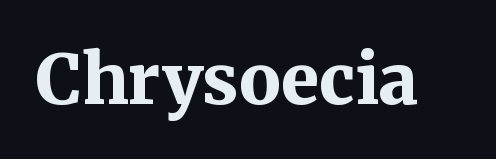
The image shows 69 px bold serif type, upright; set normal letter spacing, not underlined; medium stroke contrast and a medium x-height.
